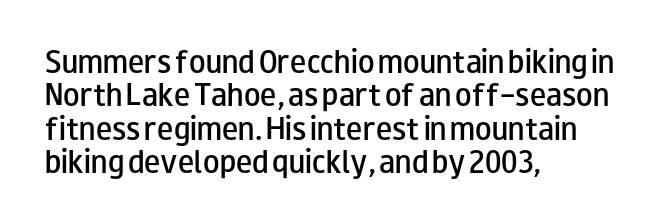
Q: Is the text bold? A: Semi-bold.
Q: Is the text italic (slanted)? A: No, it is upright.
Q: Is the text underlined? A: No.
Q: How is the paragraph aligned? A: Left-aligned.
Q: Is the spacing between letters normal or unusually wide? A: Normal.
